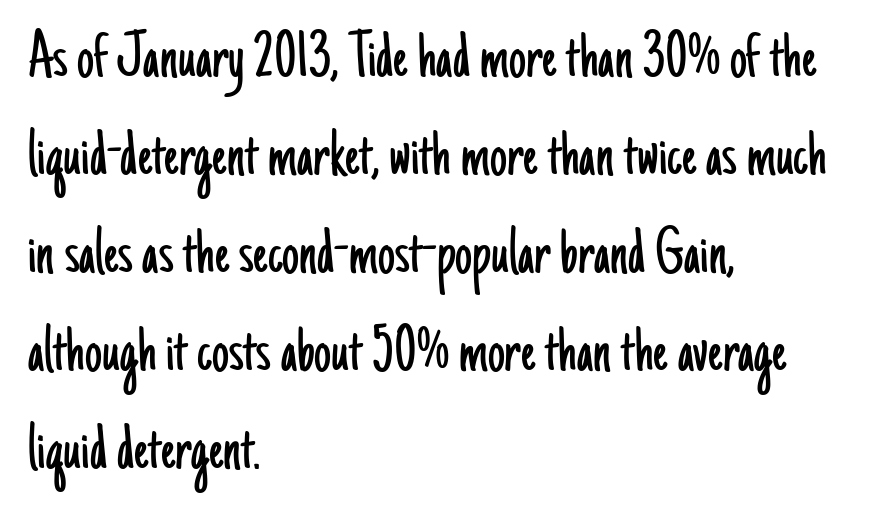
The image shows 68 px light, condensed sans-serif type, upright; set left-aligned, normal line spacing (1.44x), normal letter spacing, not underlined; low stroke contrast and a small x-height.
